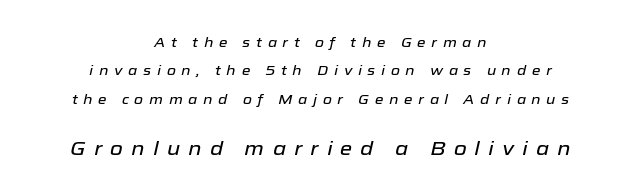
{"italic": "yes", "lean": "right", "slant_degrees": 12, "underline": "no", "align": "center", "line_spacing": "loose", "line_spacing_ratio": 2.03, "letter_spacing": "wide", "letter_spacing_em": 0.4, "larger_block": "second", "size_ratio": 1.43, "glyph_px": 20}
